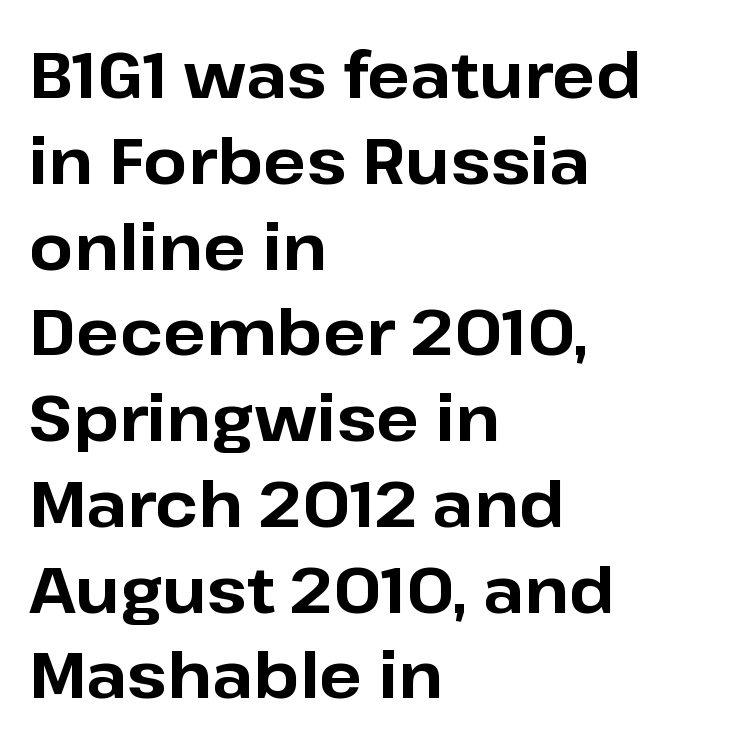
{"serif": "no", "italic": "no", "bold": "yes", "weight": "bold", "width": "normal", "stroke_contrast": "low", "x_height": "medium", "monospaced": "no", "underline": "no", "align": "left", "line_spacing": "normal", "line_spacing_ratio": 1.34, "letter_spacing": "normal", "letter_spacing_em": 0.0, "glyph_px": 64}
